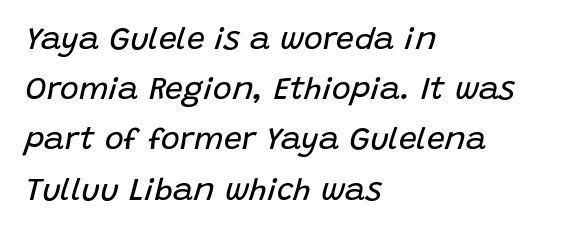
Stem width sits at or under what a default text font uses. Compared with a centered layout, this one pins lines to the left instead. Would a proofreader flag this as italicized? Yes. Any mark beneath the type? The region is blank.
